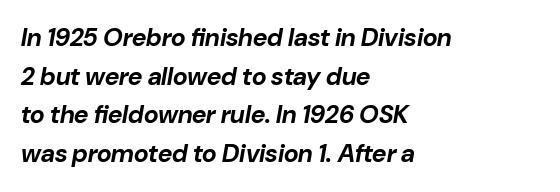
The image shows 25 px bold type, italic (leaning right); set left-aligned, normal line spacing (1.55x), normal letter spacing, not underlined.
